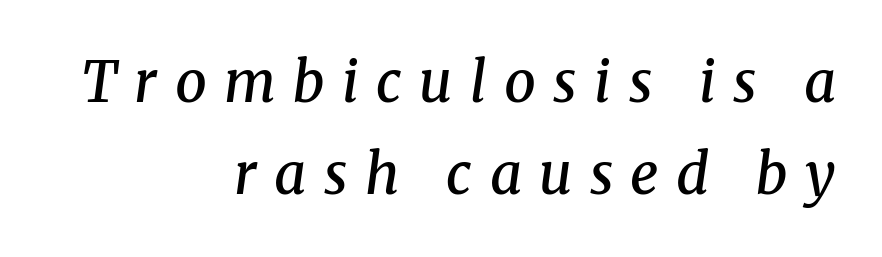
The characters display serif detailing at their extremities. You could not count columns in this text — the font is proportionally spaced. Leading: standard. These lines have a slow, spaced-out rhythm from letter to letter.
